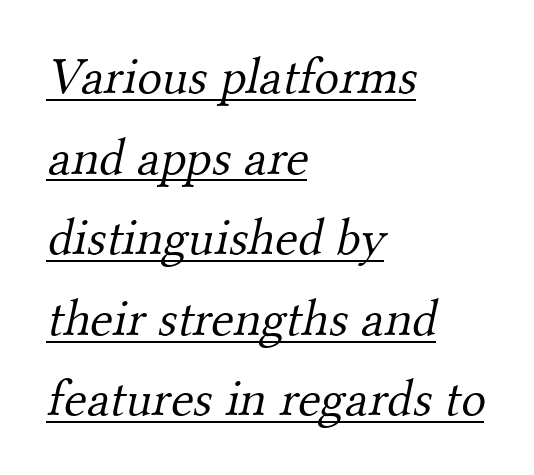
{"serif": "yes", "bold": "no", "weight": "light", "width": "normal", "stroke_contrast": "medium", "x_height": "small", "monospaced": "no", "underline": "yes", "align": "left", "line_spacing": "normal", "line_spacing_ratio": 1.55, "letter_spacing": "normal", "letter_spacing_em": 0.0, "glyph_px": 52}
